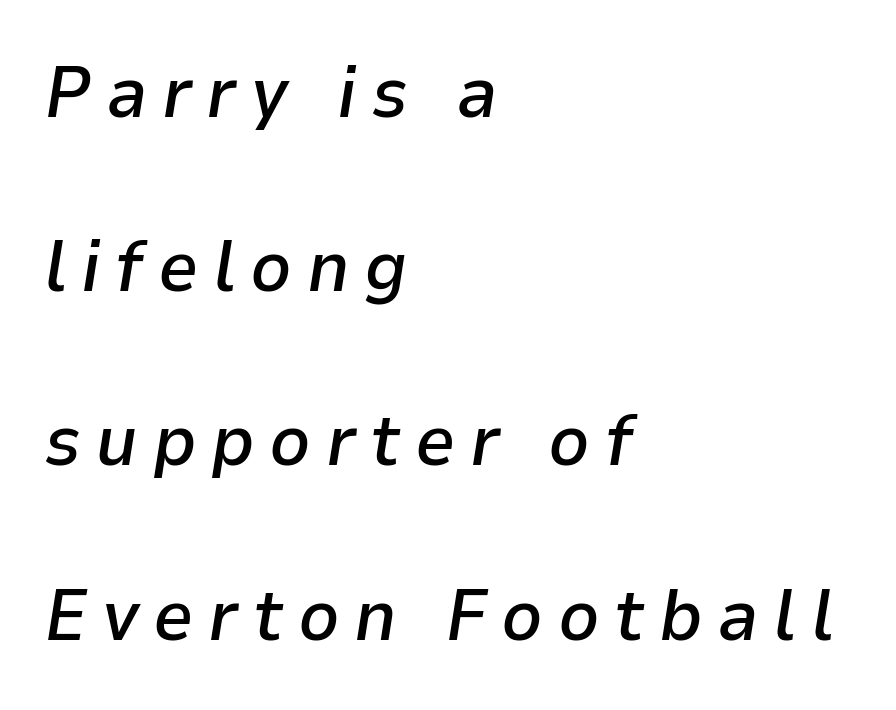
Does the leading feel generous? Absolutely, it's lavish. Every row of glyphs begins at an identical x-position on the left. Here the designer chose a conventional face with non-uniform glyph widths. There is plenty of visible air inserted between adjacent glyphs.
